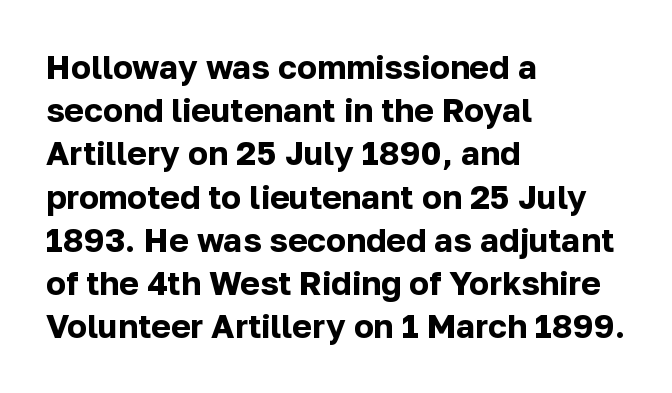
{"serif": "no", "italic": "no", "bold": "yes", "weight": "bold", "width": "normal", "stroke_contrast": "low", "x_height": "medium", "monospaced": "no", "underline": "no", "align": "left", "line_spacing": "normal", "line_spacing_ratio": 1.31, "letter_spacing": "normal", "letter_spacing_em": 0.0, "glyph_px": 33}
